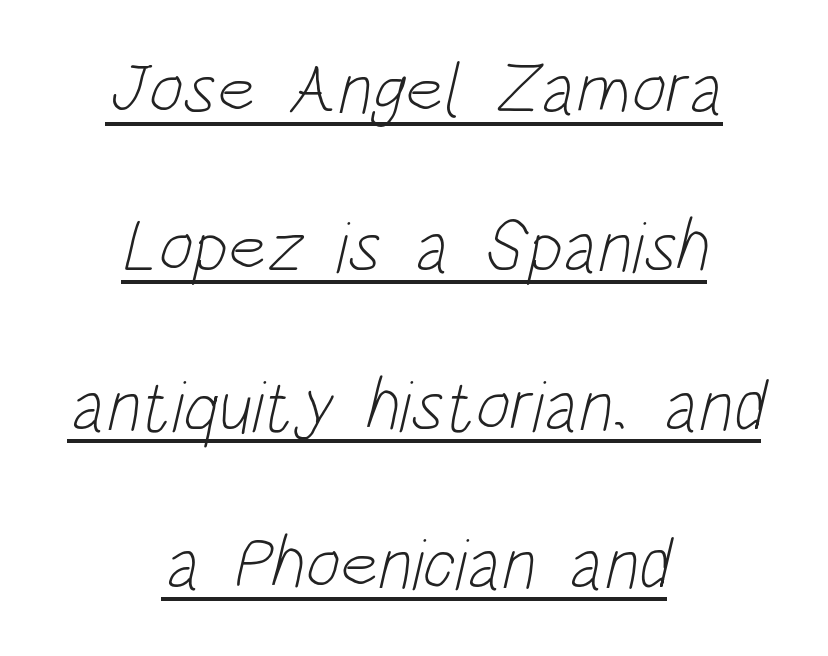
Both edges are ragged and mirror each other, which tells us the setting is centered. Note the varied advance widths — an 'i' is clearly narrower than an 'm'. Does a line run under the words? Yes, clearly. The designer dialed line spacing up above the default.
